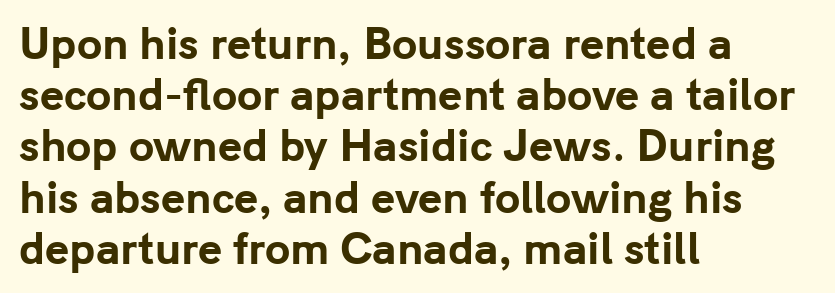
{"serif": "no", "italic": "no", "bold": "yes", "weight": "bold", "width": "normal", "stroke_contrast": "low", "x_height": "medium", "monospaced": "no", "underline": "no", "align": "left", "line_spacing": "normal", "line_spacing_ratio": 1.25, "letter_spacing": "normal", "letter_spacing_em": 0.0, "glyph_px": 41}
